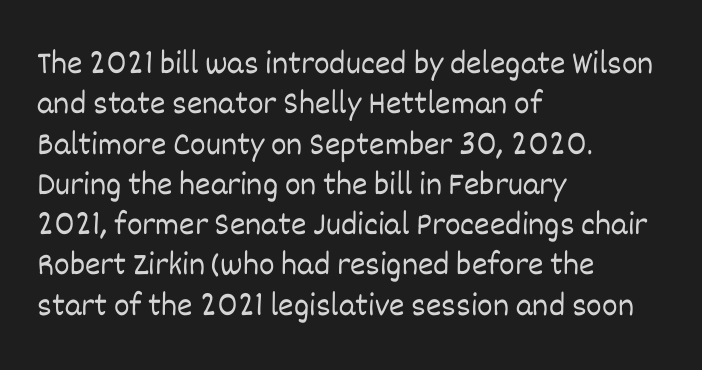
Q: Is the text bold? A: No.
Q: Is the text italic (slanted)? A: No, it is upright.
Q: Is the text underlined? A: No.
Q: How is the paragraph aligned? A: Left-aligned.
Q: Is the spacing between letters normal or unusually wide? A: Normal.
Q: Width (condensed, normal, or wide)? A: Normal.
Q: Stroke contrast? A: Low.
Q: x-height? A: Large.
Q: Monospaced? A: No.
